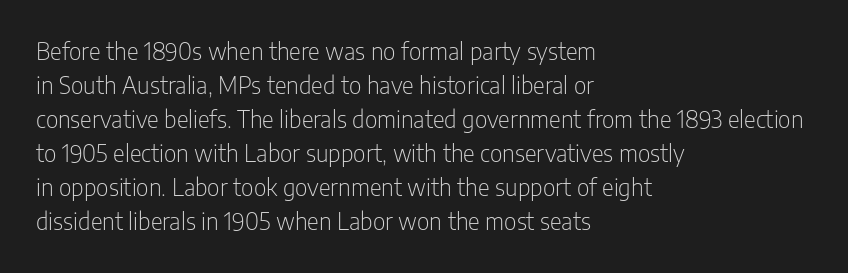
{"italic": "no", "bold": "no", "underline": "no", "align": "left", "line_spacing": "normal", "line_spacing_ratio": 1.48, "letter_spacing": "normal", "letter_spacing_em": 0.0, "glyph_px": 23}
